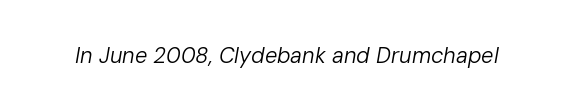
{"italic": "yes", "lean": "right", "slant_degrees": 10, "bold": "no", "underline": "no", "letter_spacing": "normal", "letter_spacing_em": 0.0, "glyph_px": 22}
